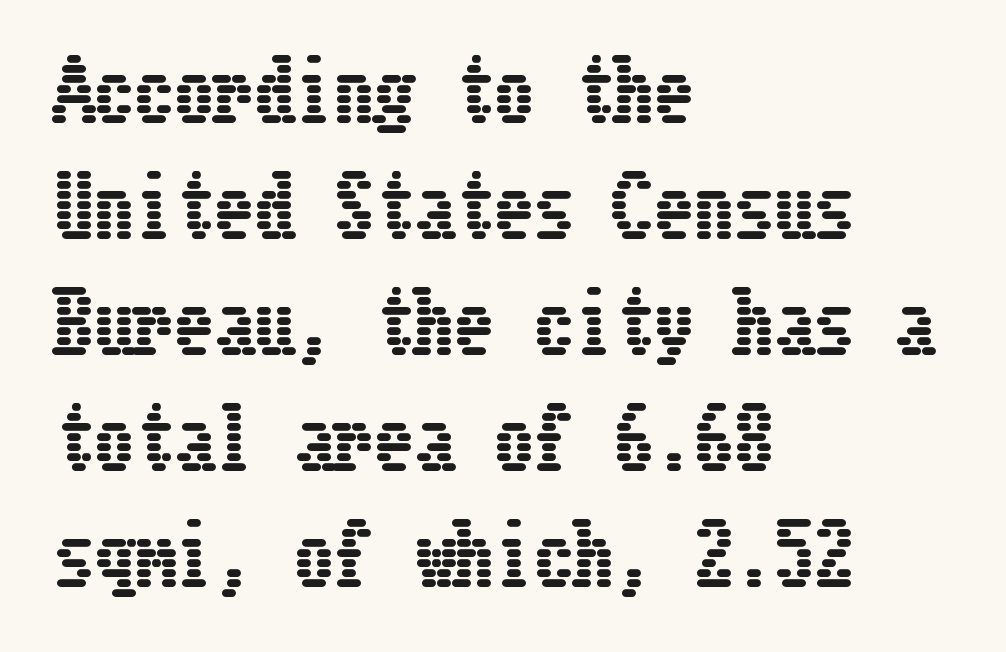
Does the leading feel generous? No, just average. Nobody drew a line under any word here. Letter spacing: default. Upright lettering throughout.
